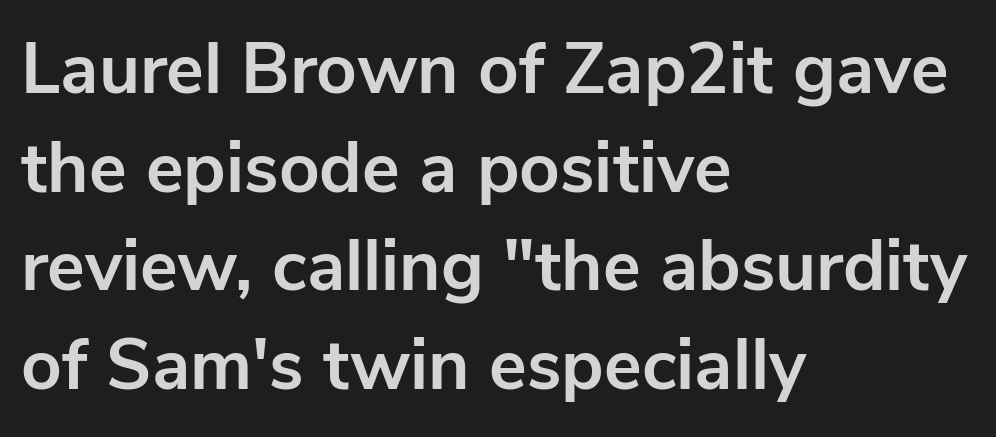
Tall strokes in this sample are plumb rather than angled. Character widths vary here, with narrow letters taking less room than wide ones. The line texture is even and compact thanks to regular tracking. Unlike a traditional serif, this face leaves its strokes unadorned. Heavy, bold letterforms.
